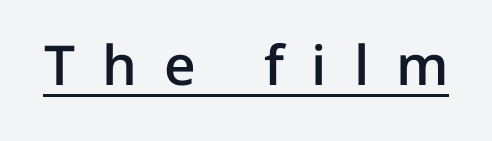
{"serif": "no", "italic": "no", "bold": "semi", "weight": "semibold", "width": "normal", "stroke_contrast": "low", "x_height": "medium", "monospaced": "no", "underline": "yes", "letter_spacing": "wide", "letter_spacing_em": 0.49, "glyph_px": 55}
